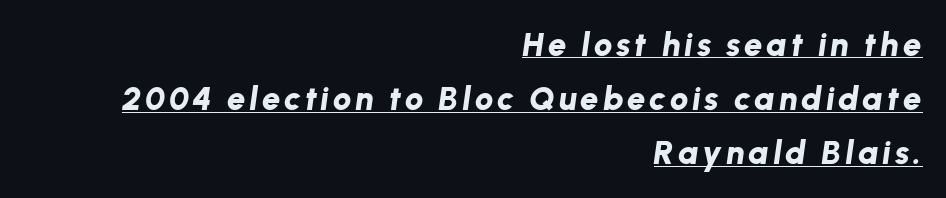
{"italic": "yes", "lean": "right", "slant_degrees": 8, "bold": "yes", "weight": "bold", "width": "normal", "stroke_contrast": "low", "x_height": "medium", "monospaced": "no", "underline": "yes", "align": "right", "line_spacing": "normal", "line_spacing_ratio": 1.64, "glyph_px": 33}
